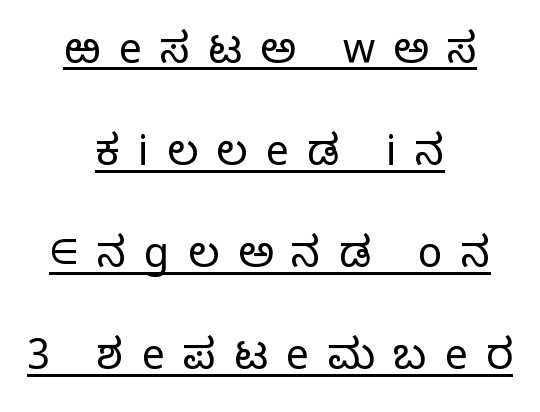
A great deal of white space separates one row of letters from the next. The lines in this sample share a center point and differ in where they start and stop. Note the varied advance widths — an 'i' is clearly narrower than an 'm'. Words appear elongated and porous because spacing is wide. The specimen includes a rule beneath the text block's lines.
